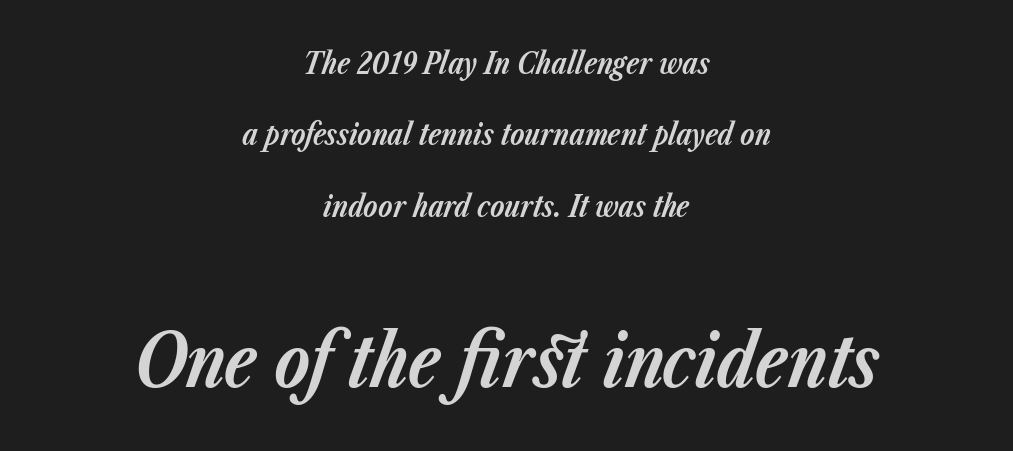
The image shows 72 px bold type, italic (leaning right); set centered, loose line spacing (2.46x), normal letter spacing, not underlined; the second (bottom) block is 2.48x larger; low stroke contrast and a medium x-height.
